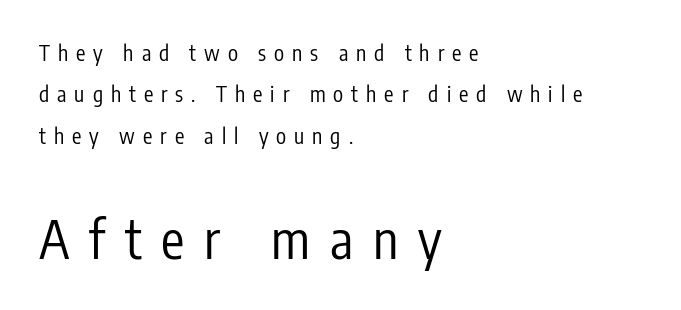
The image shows 52 px regular-weight, condensed sans-serif type, upright; set left-aligned, loose line spacing (1.97x), unusually wide letter spacing (+0.38 em), not underlined; the second (bottom) block is 2.48x larger; low stroke contrast and a medium x-height.
